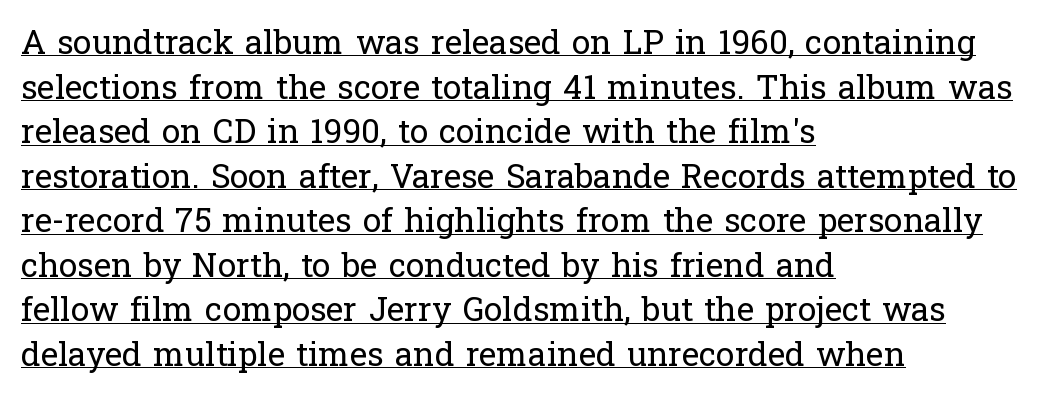
{"serif": "yes", "italic": "no", "bold": "no", "weight": "regular", "width": "normal", "stroke_contrast": "low", "x_height": "medium", "monospaced": "no", "underline": "yes", "align": "left", "line_spacing": "normal", "line_spacing_ratio": 1.35, "letter_spacing": "normal", "letter_spacing_em": 0.0, "glyph_px": 33}
